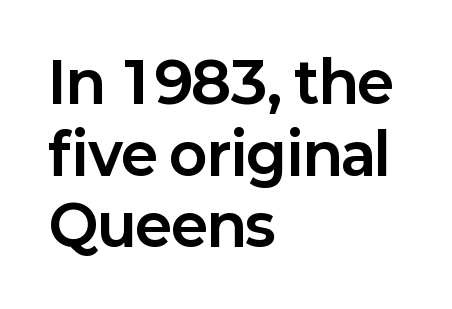
Q: Is the text bold? A: Yes.
Q: Is the text italic (slanted)? A: No, it is upright.
Q: Is the typeface a serif or a sans-serif typeface? A: Sans-serif.
Q: Is the text underlined? A: No.
Q: How is the paragraph aligned? A: Left-aligned.
Q: Is the spacing between letters normal or unusually wide? A: Normal.
Q: Is the spacing between lines tight, normal or loose? A: Normal.
Q: Width (condensed, normal, or wide)? A: Normal.
Q: Stroke contrast? A: Low.
Q: x-height? A: Medium.
Q: Monospaced? A: No.
